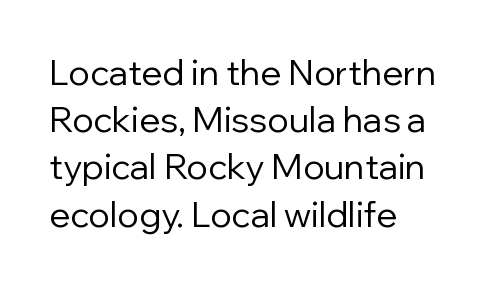
Q: Is the text bold? A: No.
Q: Is the text italic (slanted)? A: No, it is upright.
Q: Is the typeface a serif or a sans-serif typeface? A: Sans-serif.
Q: Is the text underlined? A: No.
Q: How is the paragraph aligned? A: Left-aligned.
Q: Is the spacing between letters normal or unusually wide? A: Normal.
Q: Is the spacing between lines tight, normal or loose? A: Normal.
Q: Width (condensed, normal, or wide)? A: Normal.
Q: Stroke contrast? A: Low.
Q: x-height? A: Medium.
Q: Monospaced? A: No.
